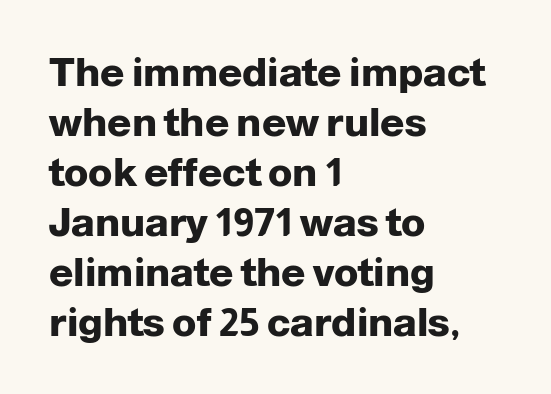
The image shows 40 px heavy sans-serif type, upright; set left-aligned, normal line spacing (1.25x), normal letter spacing, not underlined; low stroke contrast and a medium x-height.
